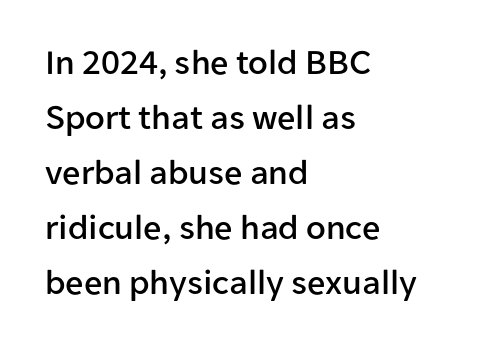
The image shows 36 px sans-serif type, upright; set left-aligned, normal line spacing (1.53x), normal letter spacing, not underlined; low stroke contrast and a medium x-height.
